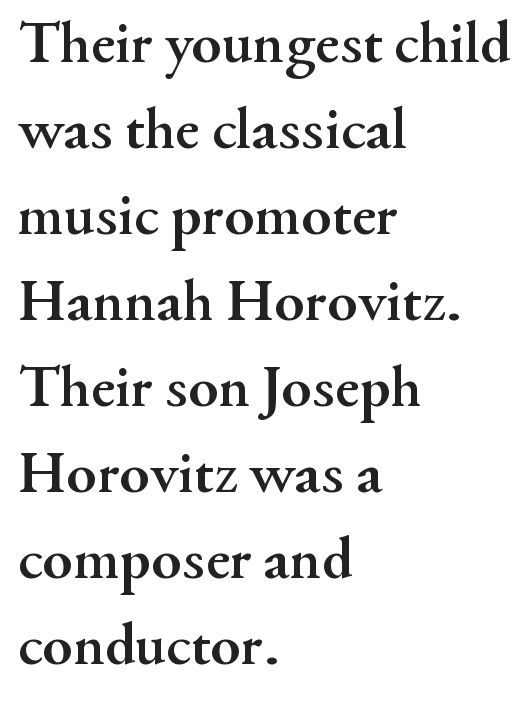
The image shows 61 px semibold serif type, upright; set left-aligned, normal line spacing (1.41x), normal letter spacing, not underlined; medium stroke contrast and a small x-height.
